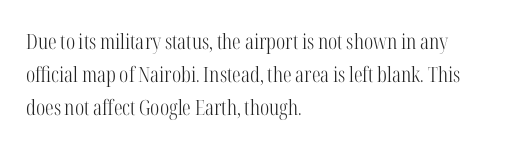
The image shows 21 px text type, upright; set left-aligned, normal line spacing (1.58x), normal letter spacing, not underlined.
